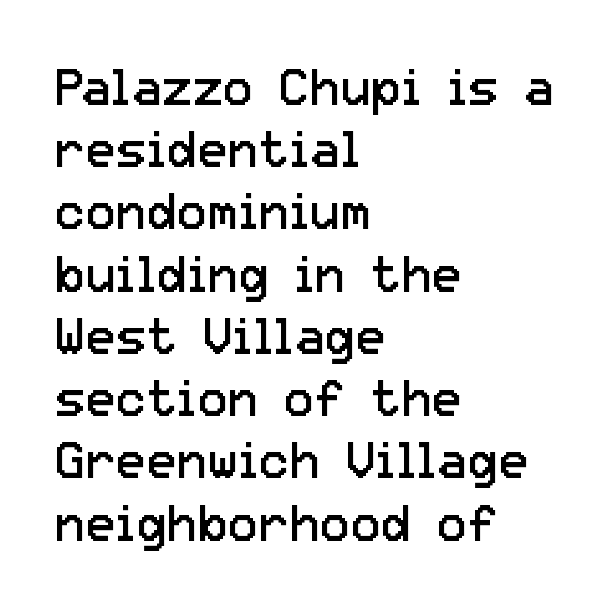
{"serif": "no", "italic": "no", "bold": "no", "weight": "regular", "width": "normal", "stroke_contrast": "low", "x_height": "medium", "monospaced": "no", "underline": "no", "align": "left", "line_spacing_ratio": 1.22, "letter_spacing": "normal", "letter_spacing_em": 0.0, "glyph_px": 51}
